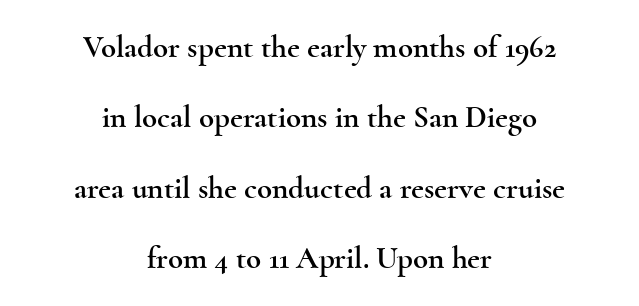
Q: Is the text italic (slanted)? A: No, it is upright.
Q: Is the typeface a serif or a sans-serif typeface? A: Serif.
Q: Is the text underlined? A: No.
Q: How is the paragraph aligned? A: Centered.
Q: Is the spacing between letters normal or unusually wide? A: Normal.
Q: Is the spacing between lines tight, normal or loose? A: Loose.
Q: Width (condensed, normal, or wide)? A: Wide.
Q: x-height? A: Small.
Q: Monospaced? A: No.
